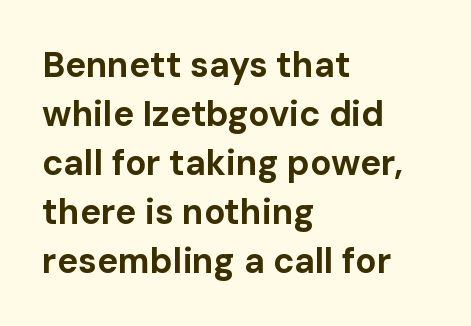
{"serif": "no", "italic": "no", "bold": "yes", "weight": "bold", "width": "normal", "stroke_contrast": "low", "x_height": "medium", "monospaced": "no", "underline": "no", "align": "left", "line_spacing": "normal", "line_spacing_ratio": 1.4, "letter_spacing": "normal", "letter_spacing_em": 0.0, "glyph_px": 35}
